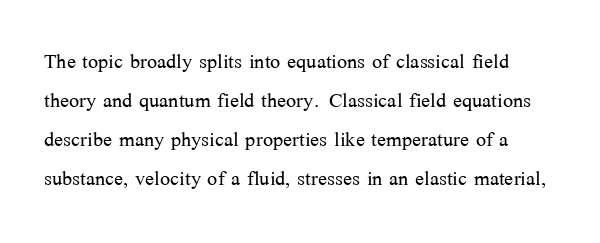
The image shows 27 px text type, upright; set normal line spacing (1.45x), normal letter spacing, not underlined.
